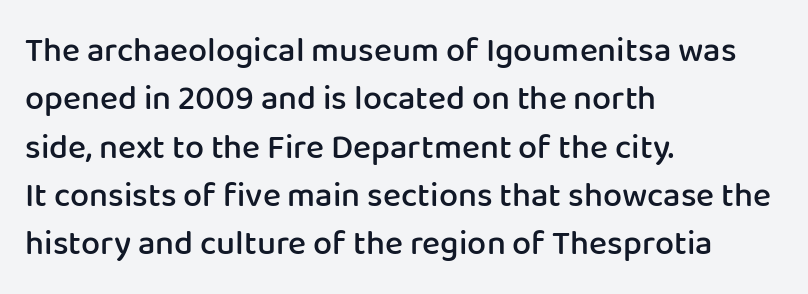
Honestly, the letter spacing is just normal — you wouldn't notice it. Each letter's strokes conclude bluntly, with no projecting serifs. Note the varied advance widths — an 'i' is clearly narrower than an 'm'. Set as a demibold, roughly 600 on the weight scale.
